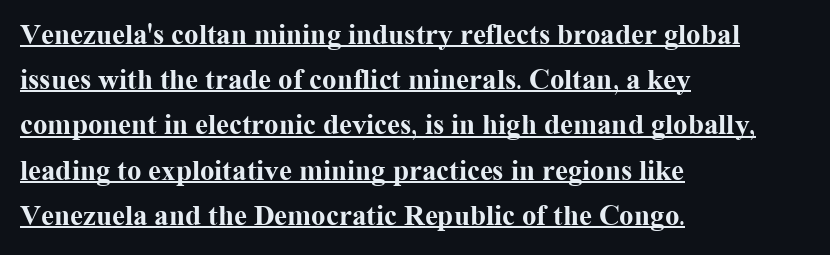
{"serif": "yes", "italic": "no", "bold": "yes", "weight": "bold", "width": "normal", "stroke_contrast": "medium", "x_height": "medium", "monospaced": "no", "underline": "yes", "align": "left", "line_spacing": "normal", "line_spacing_ratio": 1.56, "letter_spacing": "normal", "letter_spacing_em": 0.0, "glyph_px": 29}
